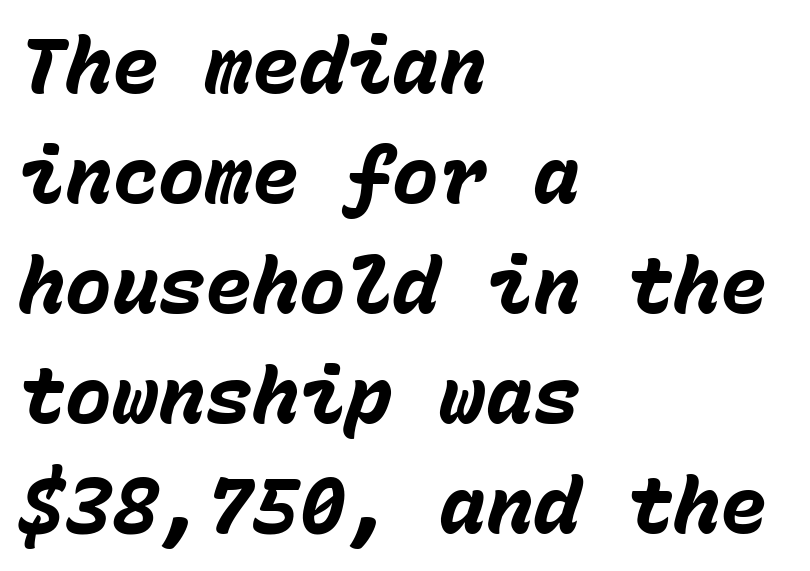
You could call the tracking neutral — neither tight nor loose. The font's italic variant was chosen for this text. Reading down the block, your eye returns to a fixed left position each line. What weight is shown? A full bold with thick strokes. Note the uniform advance width — an 'i' takes as much space as an 'm'. Does the leading feel generous? No, just average.
